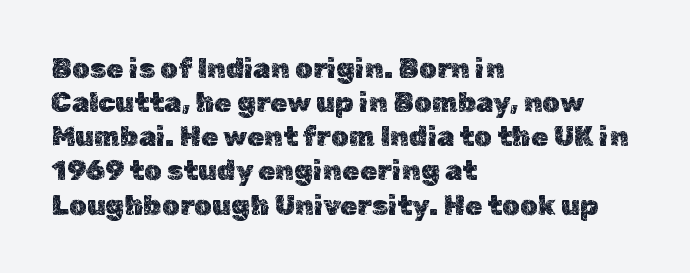
{"italic": "no", "width": "normal", "x_height": "medium", "monospaced": "no", "underline": "no", "align": "left", "line_spacing_ratio": 1.22, "letter_spacing": "normal", "letter_spacing_em": 0.0, "glyph_px": 28}
